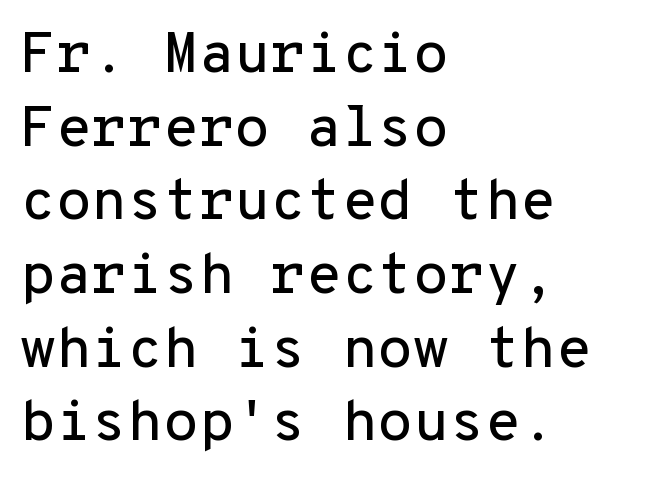
The image shows 58 px sans-serif type, upright, monospaced; set left-aligned, normal line spacing (1.27x), normal letter spacing, not underlined; low stroke contrast and a medium x-height.
